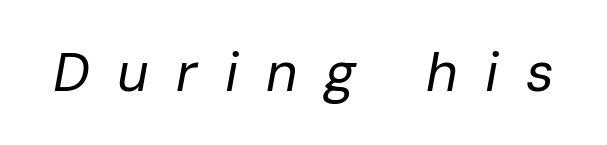
Q: Is the text bold? A: No.
Q: Is the text italic (slanted)? A: Yes, it leans right by about 10 degrees.
Q: Is the text underlined? A: No.
Q: Is the spacing between letters normal or unusually wide? A: Unusually wide.
Q: Width (condensed, normal, or wide)? A: Normal.
Q: Stroke contrast? A: Low.
Q: x-height? A: Medium.
Q: Monospaced? A: No.
